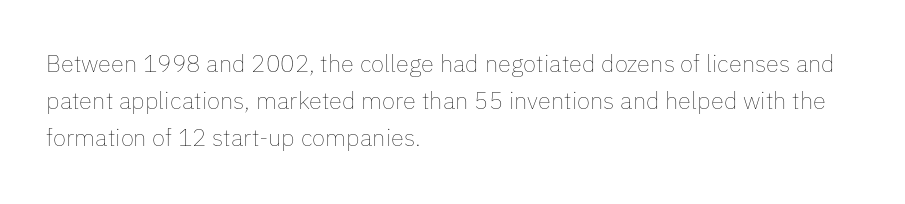
Vertical strokes here are truly vertical. Every row of glyphs begins at an identical x-position on the left. Between one letter and the next there's only the usual sliver of space. Only glyphs here, with clear space below each row.
